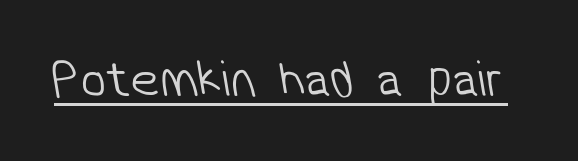
{"serif": "no", "bold": "no", "weight": "light", "width": "normal", "stroke_contrast": "low", "x_height": "medium", "monospaced": "no", "underline": "yes", "letter_spacing": "normal", "letter_spacing_em": 0.0, "glyph_px": 52}
